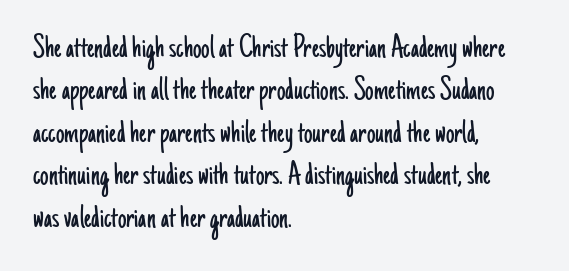
Q: Is the text bold? A: No.
Q: Is the text italic (slanted)? A: No, it is upright.
Q: Is the typeface a serif or a sans-serif typeface? A: Sans-serif.
Q: Is the text underlined? A: No.
Q: How is the paragraph aligned? A: Left-aligned.
Q: Is the spacing between letters normal or unusually wide? A: Normal.
Q: Is the spacing between lines tight, normal or loose? A: Normal.
Q: Width (condensed, normal, or wide)? A: Condensed.
Q: Stroke contrast? A: Low.
Q: x-height? A: Small.
Q: Monospaced? A: No.
